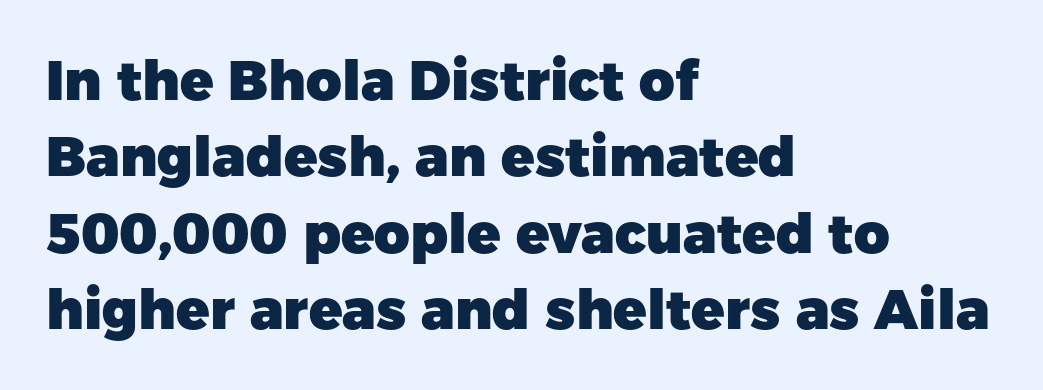
{"serif": "no", "italic": "no", "bold": "yes", "weight": "heavy", "width": "normal", "stroke_contrast": "low", "x_height": "medium", "monospaced": "no", "underline": "no", "align": "left", "line_spacing": "normal", "line_spacing_ratio": 1.39, "letter_spacing": "normal", "letter_spacing_em": 0.0, "glyph_px": 55}
